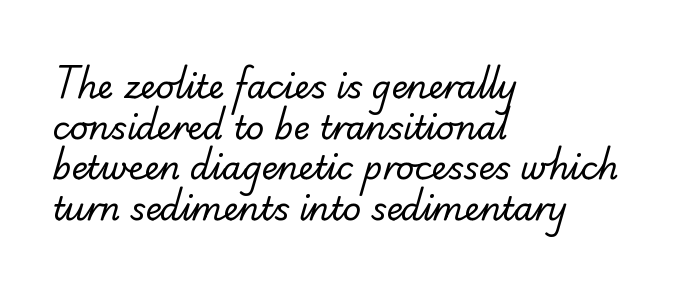
Q: Is the text bold? A: No.
Q: Is the typeface a serif or a sans-serif typeface? A: Sans-serif.
Q: Is the text underlined? A: No.
Q: How is the paragraph aligned? A: Left-aligned.
Q: Is the spacing between letters normal or unusually wide? A: Normal.
Q: Is the spacing between lines tight, normal or loose? A: Normal.
Q: Width (condensed, normal, or wide)? A: Normal.
Q: Stroke contrast? A: Low.
Q: x-height? A: Small.
Q: Monospaced? A: No.
